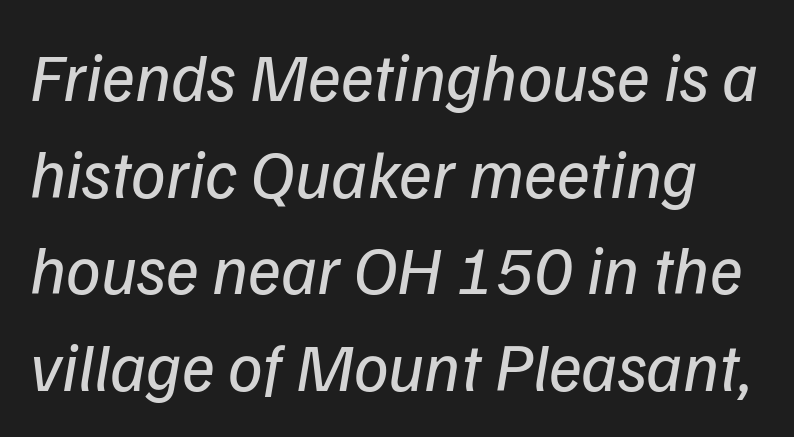
Is the stroke heavy? The answer is a plain regular-or-lighter. Notice how descenders clear the ascenders below comfortably — that's standard leading. This sample uses plain, unmodified letter spacing. The passage shown is not underscored anywhere. Serif or sans? Sans — the stroke terminals are bare.
